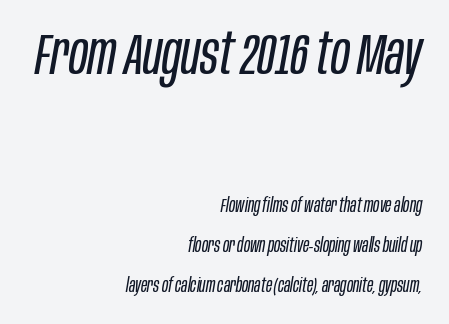
The image shows 58 px regular-weight, condensed type, italic (leaning right); set right-aligned, loose line spacing (2.11x), normal letter spacing, not underlined; the first (top) block is 3.05x larger; low stroke contrast and a large x-height.
